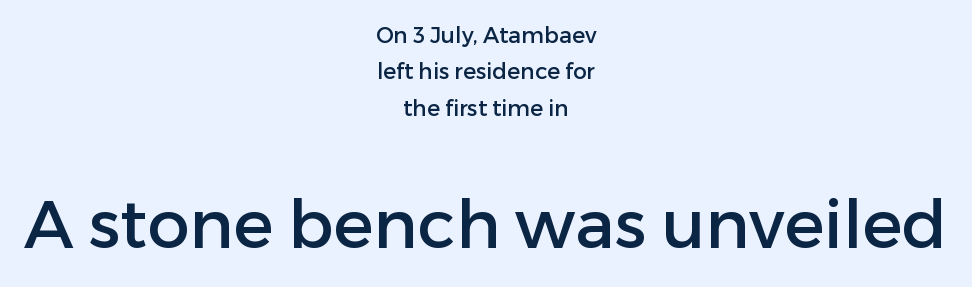
Q: Is the text italic (slanted)? A: No, it is upright.
Q: Is the typeface a serif or a sans-serif typeface? A: Sans-serif.
Q: Is the text underlined? A: No.
Q: How is the paragraph aligned? A: Centered.
Q: Is the spacing between letters normal or unusually wide? A: Normal.
Q: Is the spacing between lines tight, normal or loose? A: Normal.
Q: Which block of text is set in a larger size, the first (top) or the second (bottom)? A: The second (bottom) one.
Q: Width (condensed, normal, or wide)? A: Normal.
Q: Stroke contrast? A: Low.
Q: x-height? A: Medium.
Q: Monospaced? A: No.
